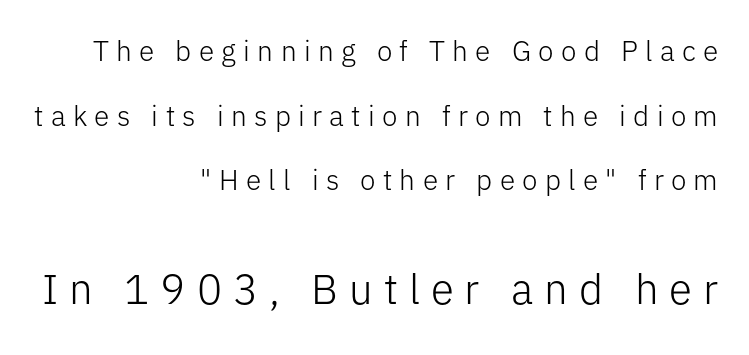
Q: Is the text bold? A: No.
Q: Is the text italic (slanted)? A: No, it is upright.
Q: Is the typeface a serif or a sans-serif typeface? A: Sans-serif.
Q: Is the text underlined? A: No.
Q: How is the paragraph aligned? A: Right-aligned.
Q: Is the spacing between letters normal or unusually wide? A: Unusually wide.
Q: Is the spacing between lines tight, normal or loose? A: Loose.
Q: Which block of text is set in a larger size, the first (top) or the second (bottom)? A: The second (bottom) one.
Q: Width (condensed, normal, or wide)? A: Normal.
Q: Stroke contrast? A: Low.
Q: x-height? A: Medium.
Q: Monospaced? A: No.
